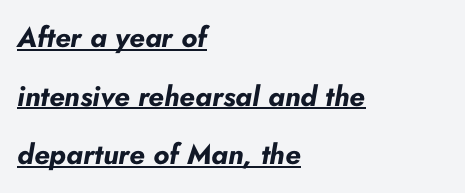
{"italic": "yes", "lean": "right", "slant_degrees": 10, "bold": "yes", "weight": "bold", "width": "normal", "stroke_contrast": "low", "x_height": "small", "monospaced": "no", "underline": "yes", "align": "left", "line_spacing": "loose", "line_spacing_ratio": 2.09, "letter_spacing": "normal", "letter_spacing_em": 0.0, "glyph_px": 28}
